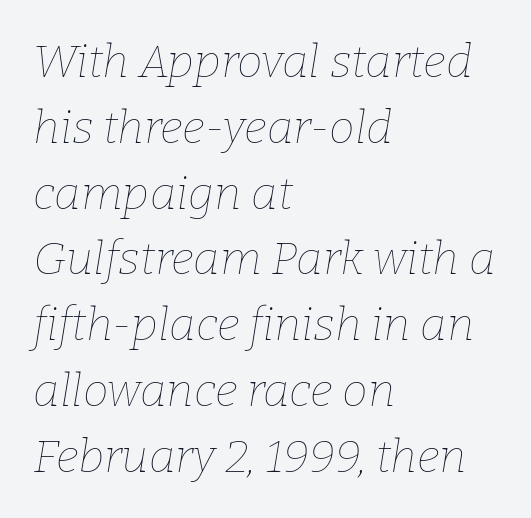
In terms of letterspacing, this is plain default setting. Yep, that's italic — everything's leaning. Caption: multi-line text, flush left, ragged right. Each row of text sits above clean, open space. Is this a fixed-width face? No — the glyphs have proportional, varying widths. Bold? No — there's no thickening of the strokes.
